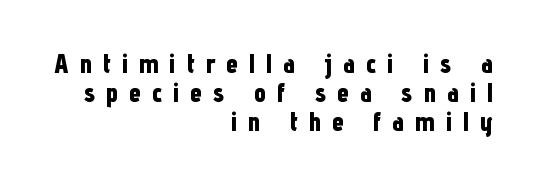
{"italic": "no", "bold": "yes", "underline": "no", "align": "right", "line_spacing": "tight", "line_spacing_ratio": 1.07, "letter_spacing": "wide", "letter_spacing_em": 0.4, "glyph_px": 27}
